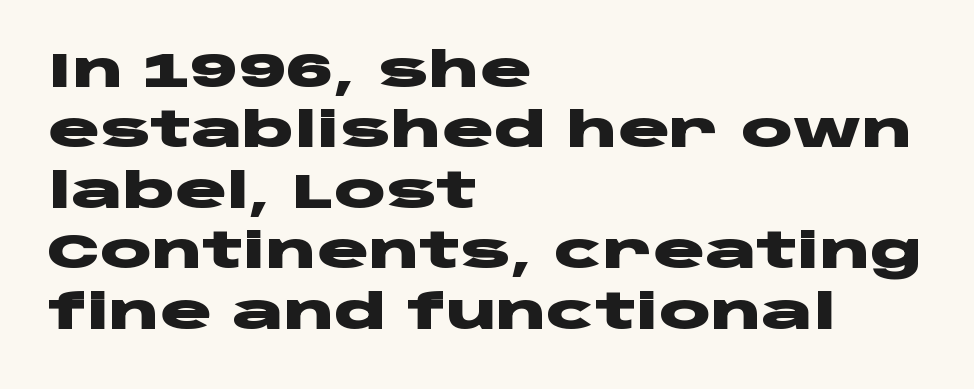
The image shows 48 px heavy, wide sans-serif type, upright; set left-aligned, normal line spacing (1.26x), normal letter spacing, not underlined; low stroke contrast and a large x-height.
